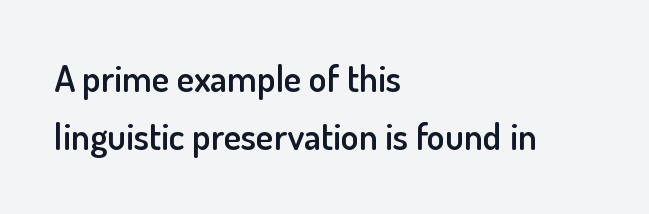
The image shows 37 px semibold sans-serif type, upright; set left-aligned, normal line spacing (1.58x), normal letter spacing, not underlined; low stroke contrast and a small x-height.
